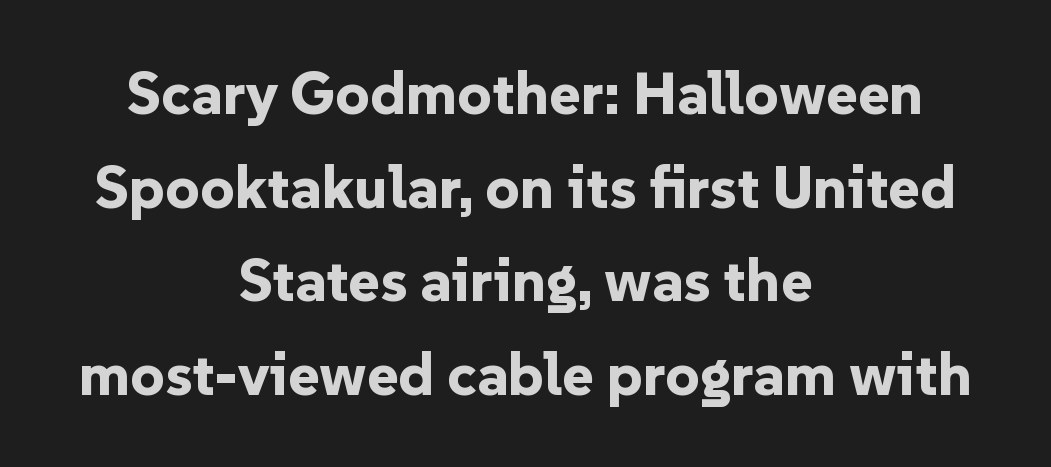
{"serif": "no", "italic": "no", "bold": "yes", "weight": "bold", "width": "normal", "stroke_contrast": "low", "x_height": "medium", "monospaced": "no", "underline": "no", "align": "center", "line_spacing": "normal", "line_spacing_ratio": 1.56, "letter_spacing": "normal", "letter_spacing_em": 0.0, "glyph_px": 60}
